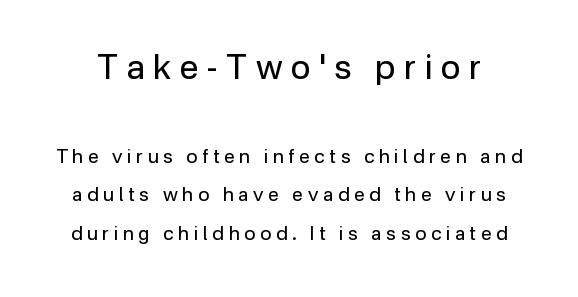
{"serif": "no", "italic": "no", "bold": "no", "weight": "regular", "width": "normal", "stroke_contrast": "low", "x_height": "medium", "monospaced": "no", "underline": "no", "line_spacing": "loose", "line_spacing_ratio": 2.02, "letter_spacing": "wide", "letter_spacing_em": 0.25, "larger_block": "first", "size_ratio": 1.79, "glyph_px": 34}
